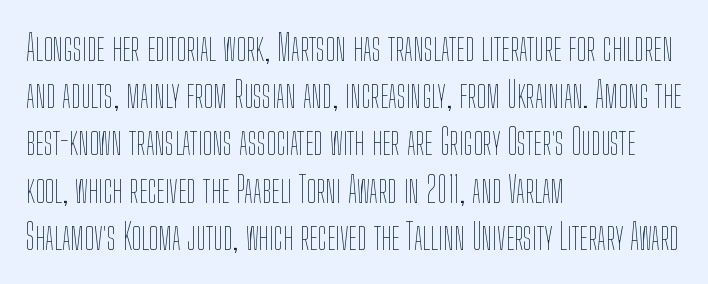
{"italic": "no", "bold": "no", "weight": "thin", "width": "condensed", "stroke_contrast": "low", "x_height": "medium", "monospaced": "no", "underline": "no", "align": "left", "line_spacing": "normal", "line_spacing_ratio": 1.35, "letter_spacing": "normal", "letter_spacing_em": 0.0, "glyph_px": 35}
